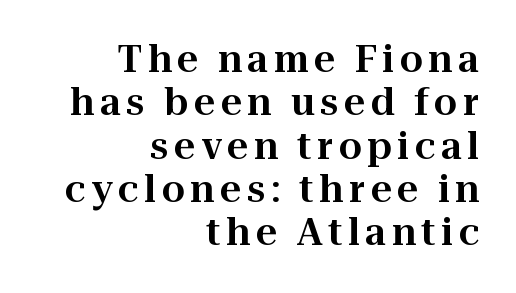
{"serif": "yes", "italic": "no", "width": "normal", "stroke_contrast": "high", "x_height": "medium", "monospaced": "no", "underline": "no", "align": "right", "line_spacing_ratio": 1.17, "glyph_px": 37}
